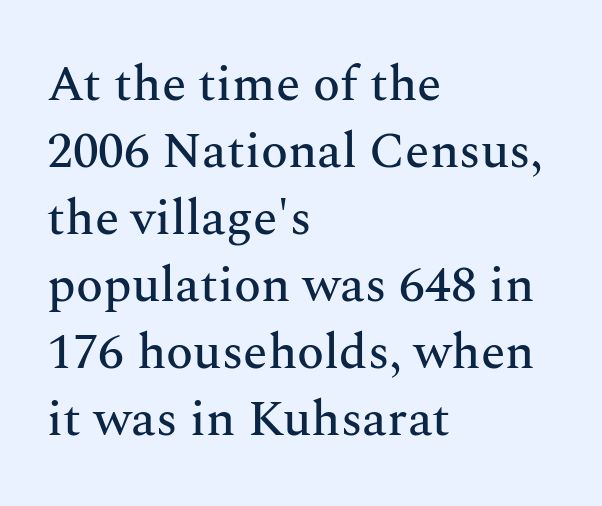
Q: Is the text italic (slanted)? A: No, it is upright.
Q: Is the typeface a serif or a sans-serif typeface? A: Serif.
Q: Is the text underlined? A: No.
Q: How is the paragraph aligned? A: Left-aligned.
Q: Is the spacing between letters normal or unusually wide? A: Normal.
Q: Is the spacing between lines tight, normal or loose? A: Normal.
Q: Width (condensed, normal, or wide)? A: Normal.
Q: Stroke contrast? A: Medium.
Q: x-height? A: Medium.
Q: Monospaced? A: No.
